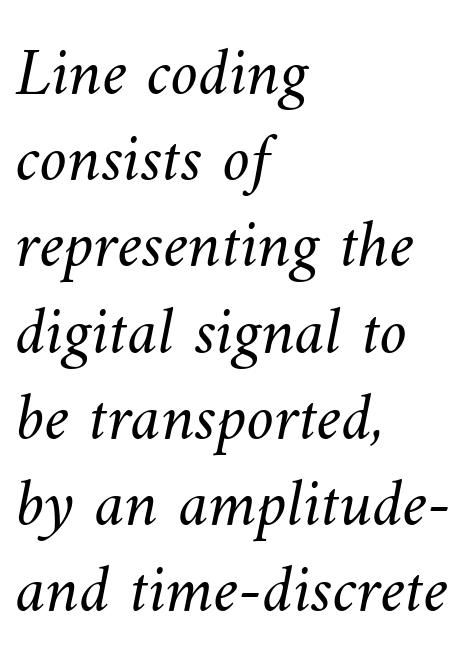
{"bold": "no", "weight": "light", "width": "normal", "stroke_contrast": "medium", "x_height": "small", "monospaced": "no", "underline": "no", "align": "left", "line_spacing": "normal", "line_spacing_ratio": 1.25, "letter_spacing": "normal", "letter_spacing_em": 0.0, "glyph_px": 69}
